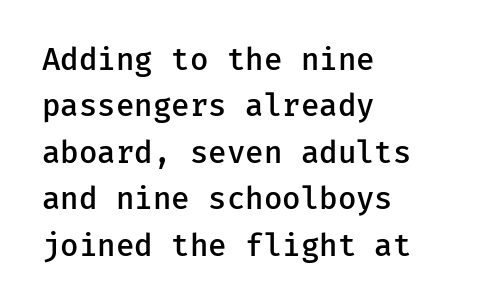
The image shows 30 px semibold sans-serif type, upright, monospaced; set left-aligned, normal line spacing (1.55x), normal letter spacing, not underlined; low stroke contrast and a medium x-height.
